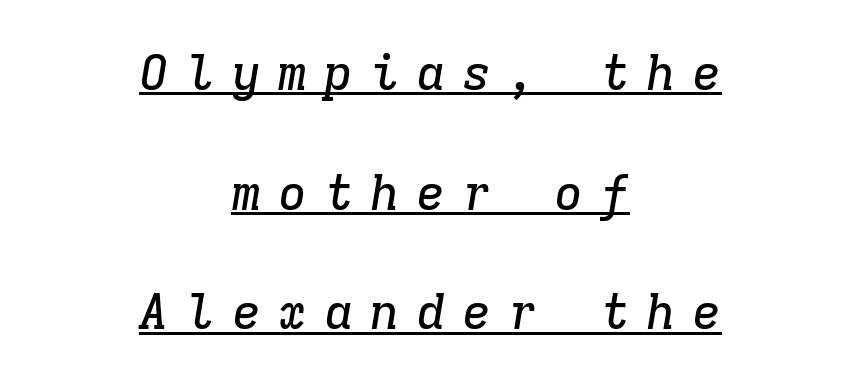
Q: Is the text italic (slanted)? A: Yes, it leans right by about 9 degrees.
Q: Is the typeface a serif or a sans-serif typeface? A: Serif.
Q: Is the text underlined? A: Yes.
Q: How is the paragraph aligned? A: Centered.
Q: Is the spacing between letters normal or unusually wide? A: Unusually wide.
Q: Is the spacing between lines tight, normal or loose? A: Loose.
Q: Width (condensed, normal, or wide)? A: Normal.
Q: Stroke contrast? A: Low.
Q: x-height? A: Medium.
Q: Monospaced? A: Yes.
